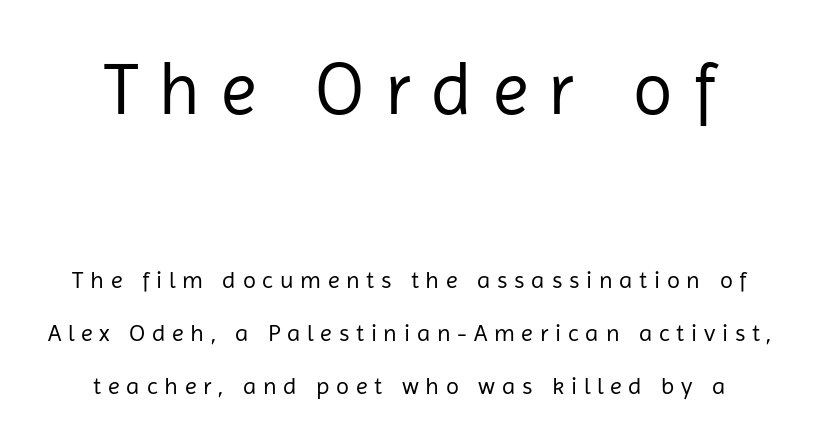
Type without underlining. No italicization has been applied; the sample stays upright. Bigger letters appear in the top chunk; the bottom chunk is reduced. The lines are spread far apart with generous leading.
